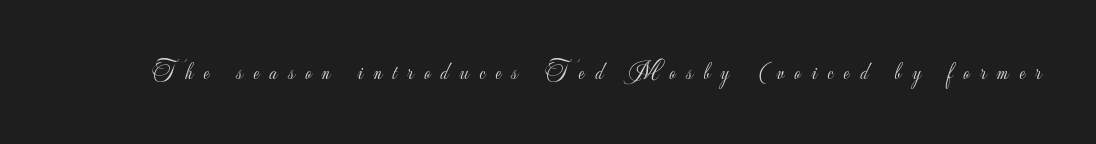
The letters look calm and open, with moderate or lighter stems. The passage shown has open, widely tracked lettering throughout. The baseline area is clear.
